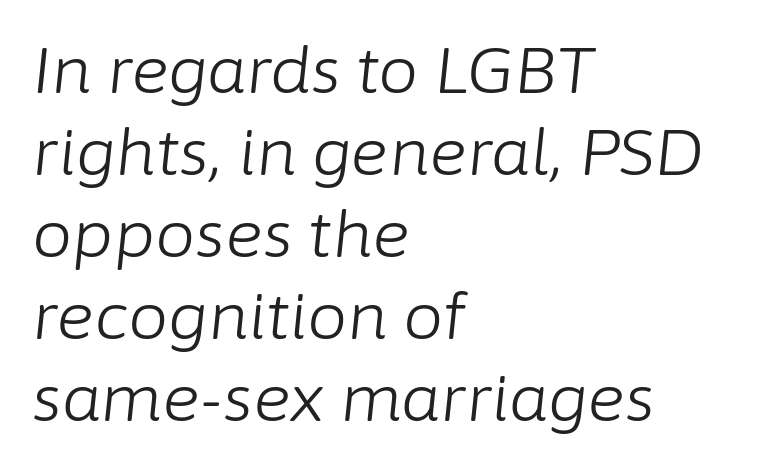
{"italic": "yes", "lean": "right", "slant_degrees": 6, "bold": "no", "weight": "light", "width": "normal", "stroke_contrast": "low", "x_height": "medium", "monospaced": "no", "underline": "no", "align": "left", "line_spacing": "normal", "line_spacing_ratio": 1.28, "letter_spacing": "normal", "letter_spacing_em": 0.0, "glyph_px": 64}
